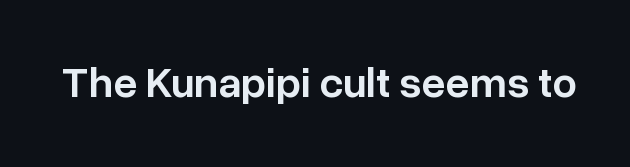
Q: Is the text bold? A: Semi-bold.
Q: Is the text italic (slanted)? A: No, it is upright.
Q: Is the typeface a serif or a sans-serif typeface? A: Sans-serif.
Q: Is the text underlined? A: No.
Q: Is the spacing between letters normal or unusually wide? A: Normal.
Q: Width (condensed, normal, or wide)? A: Normal.
Q: Stroke contrast? A: Low.
Q: x-height? A: Medium.
Q: Monospaced? A: No.
